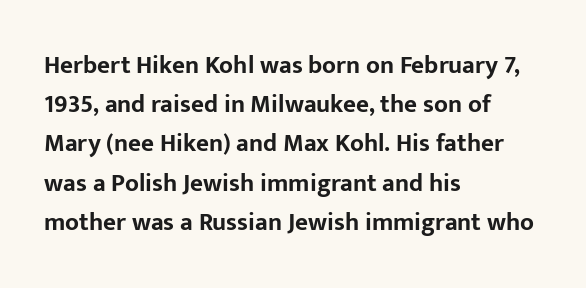
{"italic": "no", "bold": "yes", "underline": "no", "align": "left", "line_spacing": "normal", "line_spacing_ratio": 1.57, "letter_spacing": "normal", "letter_spacing_em": 0.0, "glyph_px": 25}
